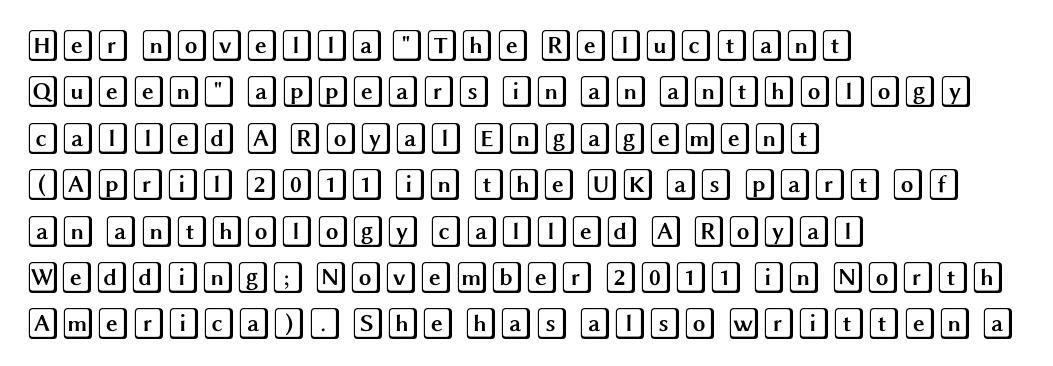
{"italic": "no", "width": "wide", "x_height": "large", "underline": "no", "align": "left", "line_spacing": "normal", "line_spacing_ratio": 1.45, "letter_spacing": "normal", "letter_spacing_em": 0.0, "glyph_px": 32}
